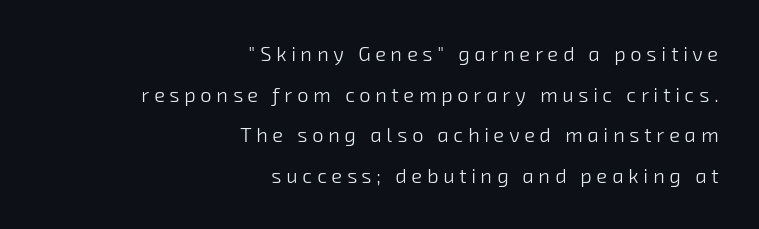
No chunkiness to these letters — they're not bold. The line texture is sparse and dotted thanks to wide tracking. Letters rest on an invisible, unmarked baseline. Teacher's note: observe the even right margin — that is flush-right alignment.
